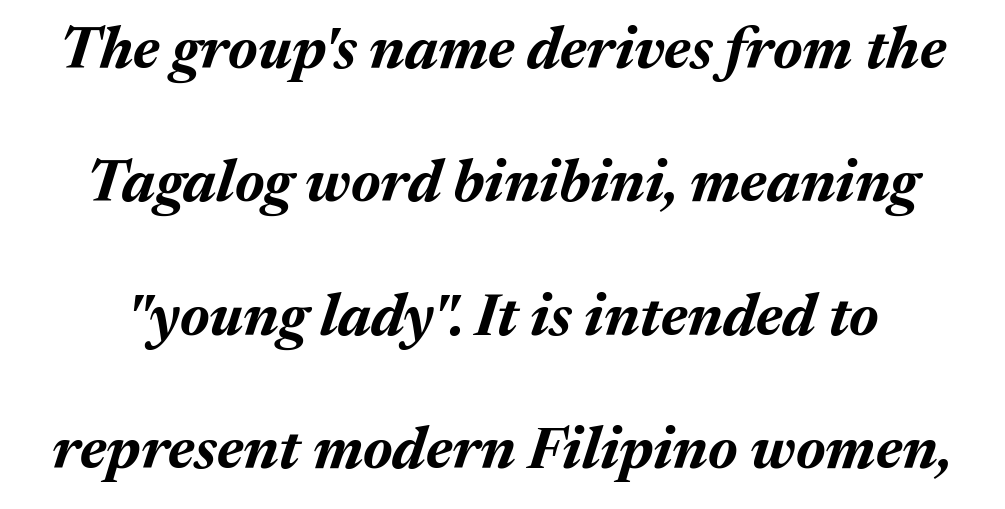
Q: Is the text bold? A: Yes.
Q: Is the text italic (slanted)? A: Yes, it leans right by about 17 degrees.
Q: Is the text underlined? A: No.
Q: Is the spacing between letters normal or unusually wide? A: Normal.
Q: Is the spacing between lines tight, normal or loose? A: Loose.
Q: Width (condensed, normal, or wide)? A: Normal.
Q: Stroke contrast? A: Medium.
Q: x-height? A: Medium.
Q: Monospaced? A: No.
